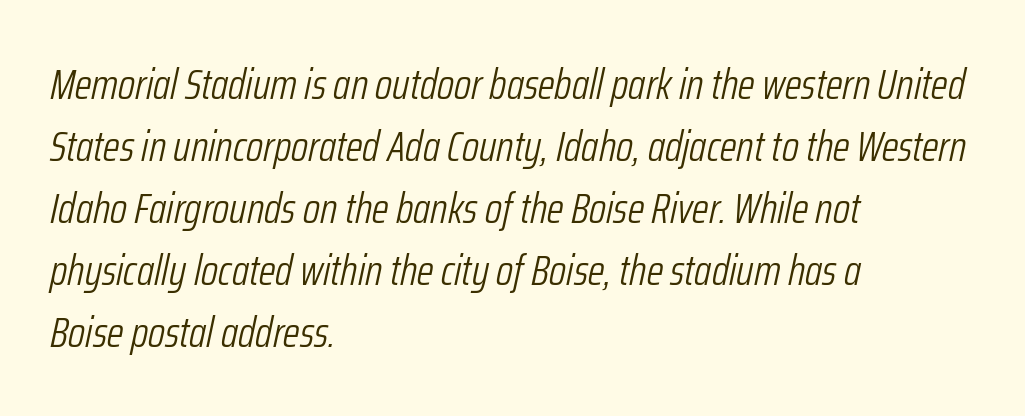
The image shows 43 px light, condensed type, italic (leaning right); set left-aligned, normal line spacing (1.44x), normal letter spacing, not underlined; low stroke contrast and a medium x-height.
